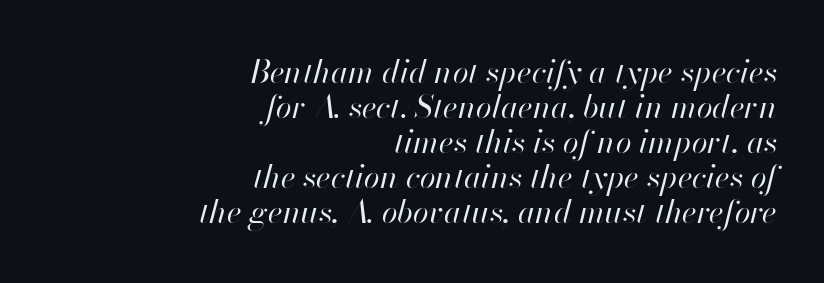
Q: Is the text bold? A: No.
Q: Is the text italic (slanted)? A: Yes, it leans right by about 13 degrees.
Q: Is the text underlined? A: No.
Q: How is the paragraph aligned? A: Right-aligned.
Q: Is the spacing between letters normal or unusually wide? A: Normal.
Q: Is the spacing between lines tight, normal or loose? A: Tight.
Q: Width (condensed, normal, or wide)? A: Normal.
Q: Stroke contrast? A: High.
Q: x-height? A: Small.
Q: Monospaced? A: No.
